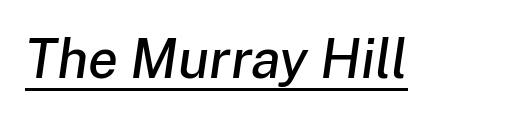
{"italic": "yes", "lean": "right", "slant_degrees": 8, "width": "normal", "stroke_contrast": "low", "x_height": "medium", "monospaced": "no", "underline": "yes", "letter_spacing": "normal", "letter_spacing_em": 0.0, "glyph_px": 55}
